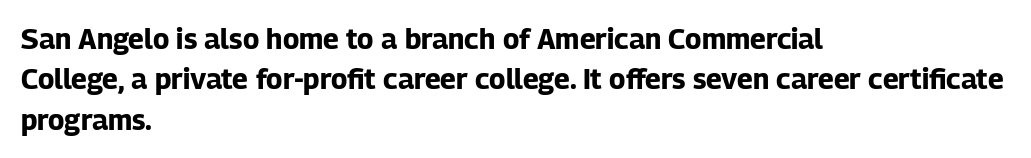
The image shows 28 px bold sans-serif type, upright; set left-aligned, normal line spacing (1.44x), normal letter spacing, not underlined; low stroke contrast and a medium x-height.
